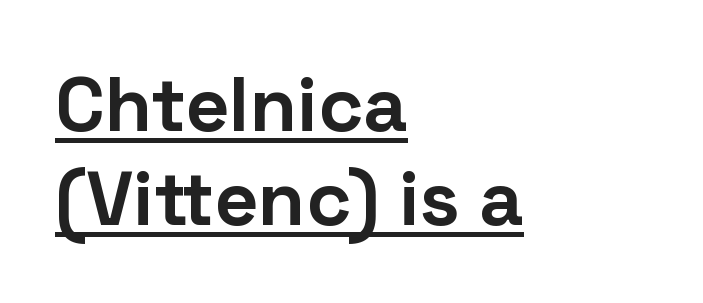
The image shows 77 px bold sans-serif type, upright; set left-aligned, line spacing 1.22x, normal letter spacing, underlined; low stroke contrast and a medium x-height.
